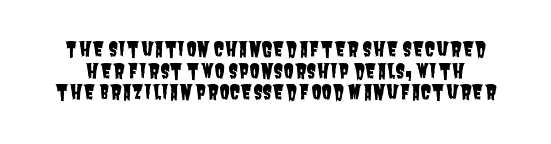
Q: Is the text underlined? A: No.
Q: Is the spacing between letters normal or unusually wide? A: Normal.
Q: Is the spacing between lines tight, normal or loose? A: Tight.
